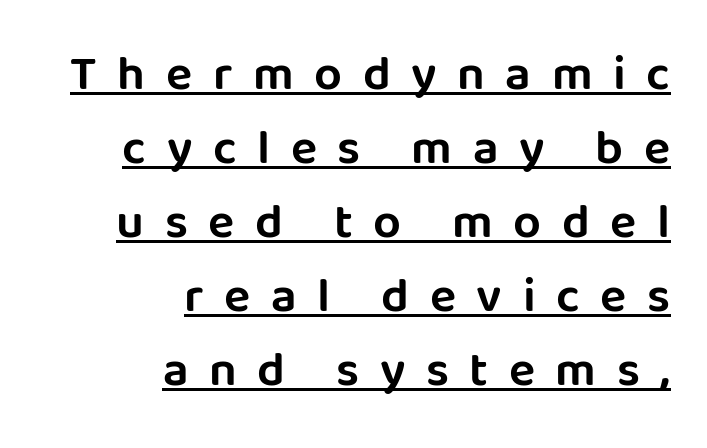
{"serif": "no", "italic": "no", "width": "normal", "stroke_contrast": "low", "x_height": "large", "monospaced": "no", "underline": "yes", "align": "right", "line_spacing": "normal", "line_spacing_ratio": 1.51, "letter_spacing": "wide", "letter_spacing_em": 0.42, "glyph_px": 49}
